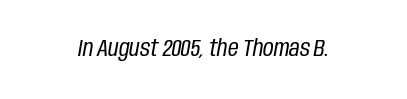
Q: Is the text bold? A: No.
Q: Is the text italic (slanted)? A: Yes, it leans right by about 10 degrees.
Q: Is the text underlined? A: No.
Q: Is the spacing between letters normal or unusually wide? A: Normal.
